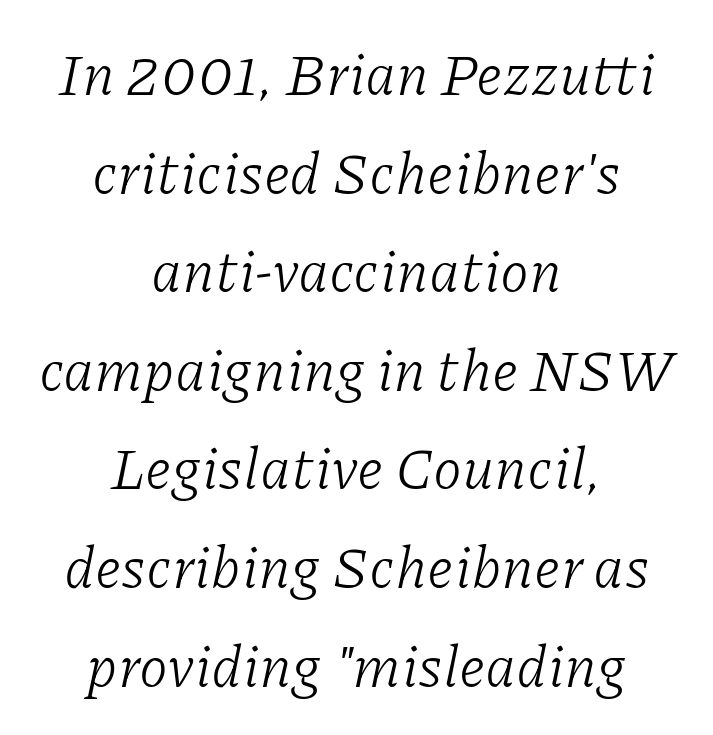
The image shows 58 px light serif type, italic (leaning right); set centered, normal line spacing (1.7x), normal letter spacing, not underlined; low stroke contrast and a medium x-height.
